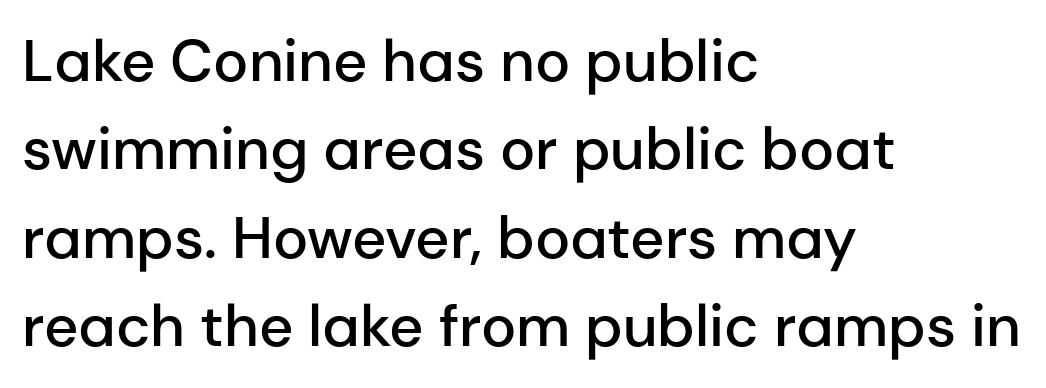
Q: Is the text bold? A: Semi-bold.
Q: Is the text italic (slanted)? A: No, it is upright.
Q: Is the typeface a serif or a sans-serif typeface? A: Sans-serif.
Q: Is the text underlined? A: No.
Q: How is the paragraph aligned? A: Left-aligned.
Q: Is the spacing between letters normal or unusually wide? A: Normal.
Q: Is the spacing between lines tight, normal or loose? A: Normal.
Q: Width (condensed, normal, or wide)? A: Normal.
Q: Stroke contrast? A: Low.
Q: x-height? A: Medium.
Q: Monospaced? A: No.
